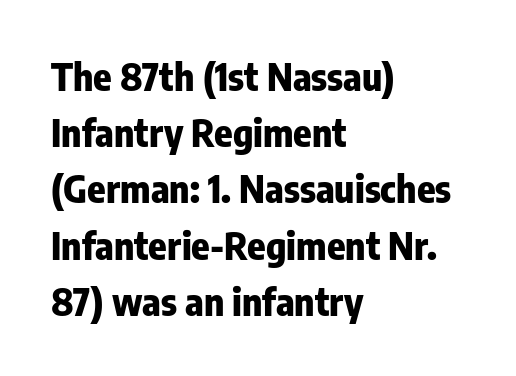
{"serif": "no", "italic": "no", "bold": "yes", "weight": "heavy", "width": "condensed", "stroke_contrast": "low", "x_height": "medium", "monospaced": "no", "underline": "no", "align": "left", "line_spacing": "normal", "line_spacing_ratio": 1.48, "letter_spacing": "normal", "letter_spacing_em": 0.0, "glyph_px": 38}
